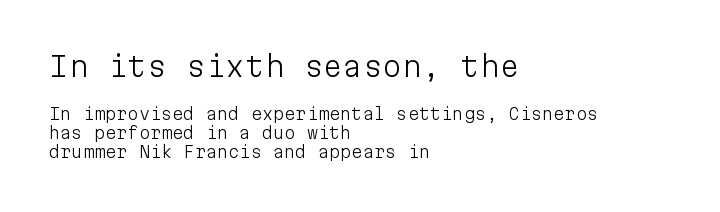
The image shows 28 px light sans-serif type, upright, monospaced; set left-aligned, line spacing 1.18x, normal letter spacing, not underlined; the first (top) block is 1.75x larger; low stroke contrast and a medium x-height.
